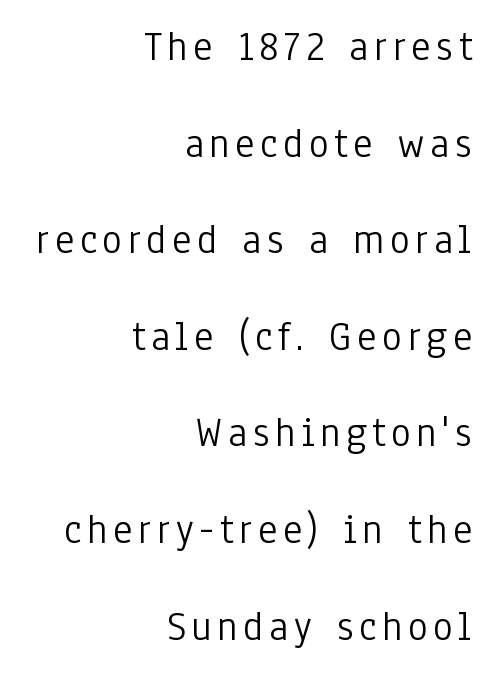
{"serif": "no", "italic": "no", "bold": "no", "weight": "light", "width": "condensed", "stroke_contrast": "low", "x_height": "medium", "monospaced": "no", "underline": "no", "align": "right", "line_spacing": "loose", "line_spacing_ratio": 2.3, "glyph_px": 42}
